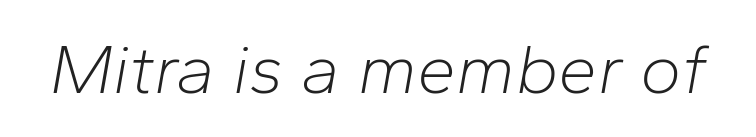
The image shows 70 px light type, italic (leaning right); set normal letter spacing, not underlined; low stroke contrast and a medium x-height.
